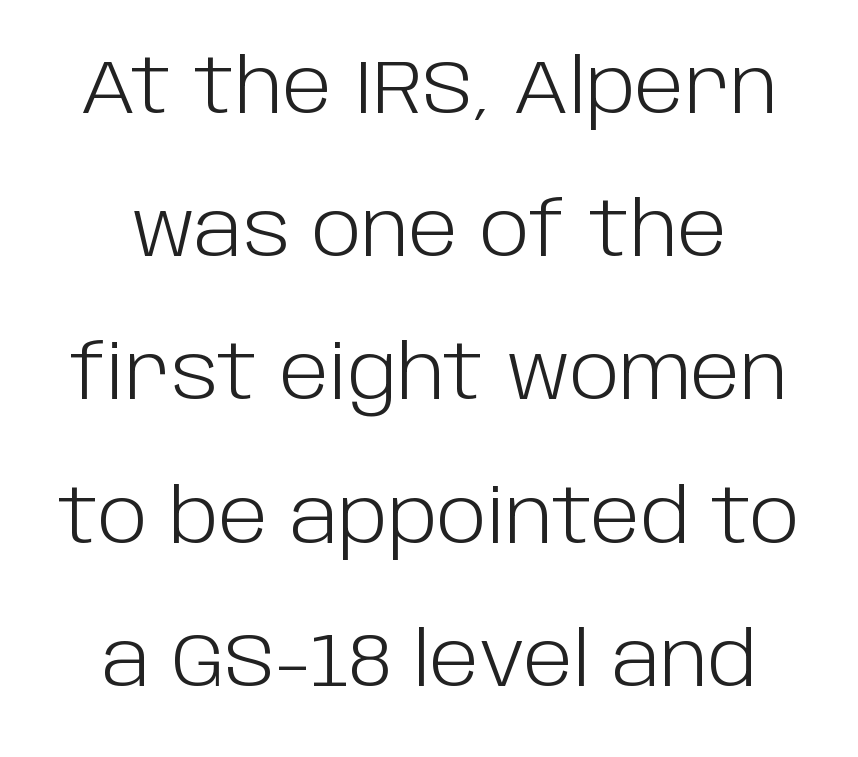
The image shows 75 px light sans-serif type, upright; set loose line spacing (1.91x), normal letter spacing, not underlined; low stroke contrast and a large x-height.
